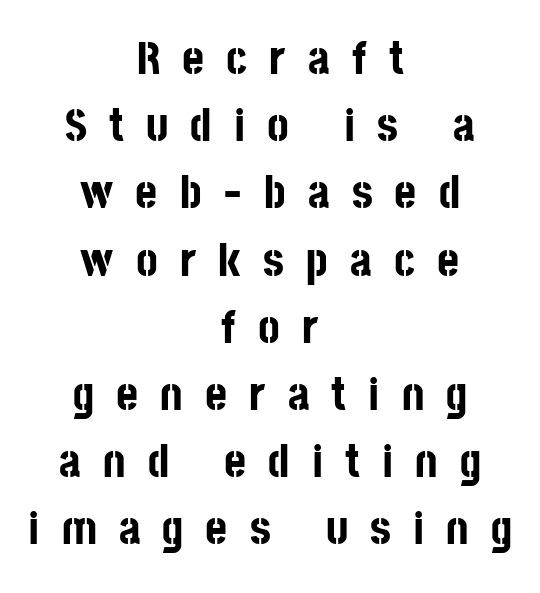
The passage is arranged like a title page — every line centered. Decoration check: the copy has no underline. Posture: upright roman. Strong, thick strokes mark this as bold type. Quick note: interline space is typical. A typesetter would call this proportional, since set widths differ per character.
